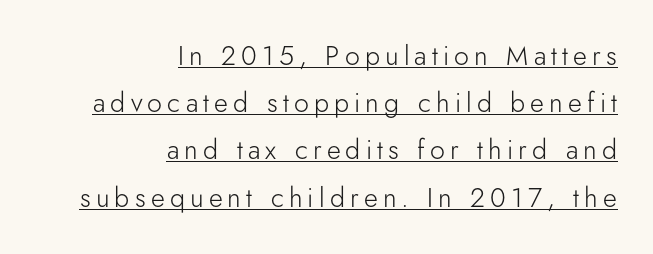
Q: Is the text bold? A: No.
Q: Is the text italic (slanted)? A: No, it is upright.
Q: Is the text underlined? A: Yes.
Q: How is the paragraph aligned? A: Right-aligned.
